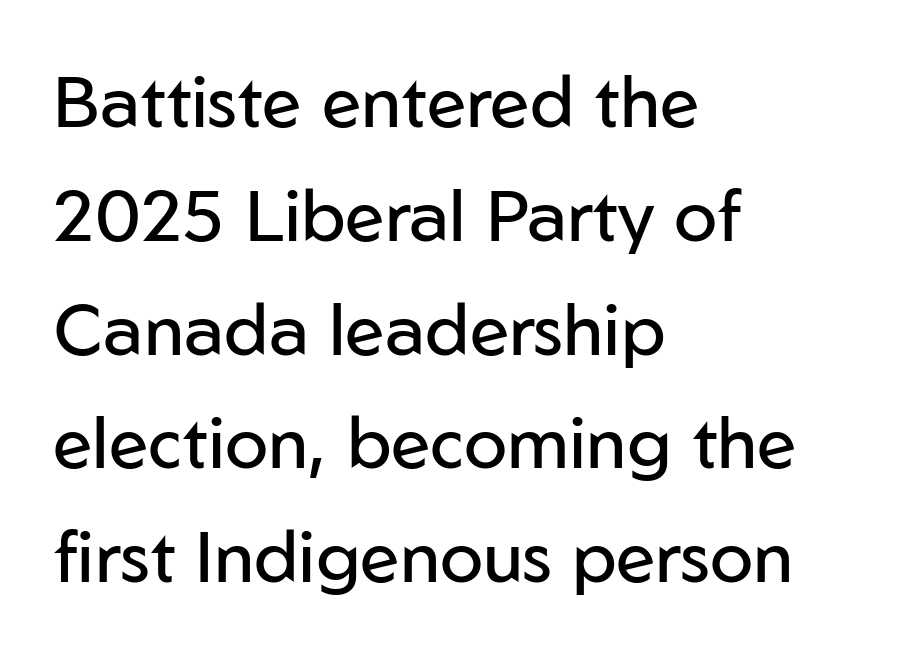
Q: Is the text bold? A: No.
Q: Is the text italic (slanted)? A: No, it is upright.
Q: Is the typeface a serif or a sans-serif typeface? A: Sans-serif.
Q: Is the text underlined? A: No.
Q: How is the paragraph aligned? A: Left-aligned.
Q: Is the spacing between letters normal or unusually wide? A: Normal.
Q: Is the spacing between lines tight, normal or loose? A: Normal.
Q: Width (condensed, normal, or wide)? A: Normal.
Q: Stroke contrast? A: Low.
Q: x-height? A: Medium.
Q: Monospaced? A: No.
